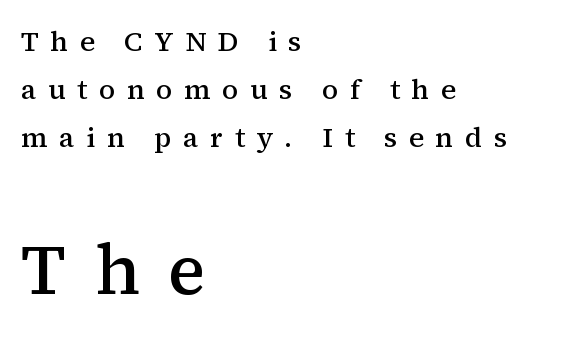
Q: Is the text bold? A: Semi-bold.
Q: Is the text italic (slanted)? A: No, it is upright.
Q: Is the typeface a serif or a sans-serif typeface? A: Serif.
Q: Is the text underlined? A: No.
Q: How is the paragraph aligned? A: Left-aligned.
Q: Is the spacing between letters normal or unusually wide? A: Unusually wide.
Q: Which block of text is set in a larger size, the first (top) or the second (bottom)? A: The second (bottom) one.
Q: Width (condensed, normal, or wide)? A: Normal.
Q: Stroke contrast? A: Medium.
Q: x-height? A: Medium.
Q: Monospaced? A: No.
